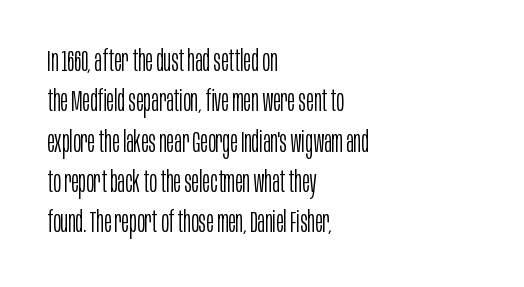
Q: Is the text bold? A: No.
Q: Is the text italic (slanted)? A: No, it is upright.
Q: Is the typeface a serif or a sans-serif typeface? A: Sans-serif.
Q: Is the text underlined? A: No.
Q: How is the paragraph aligned? A: Left-aligned.
Q: Is the spacing between letters normal or unusually wide? A: Normal.
Q: Is the spacing between lines tight, normal or loose? A: Normal.
Q: Width (condensed, normal, or wide)? A: Condensed.
Q: Stroke contrast? A: Low.
Q: x-height? A: Large.
Q: Monospaced? A: No.
